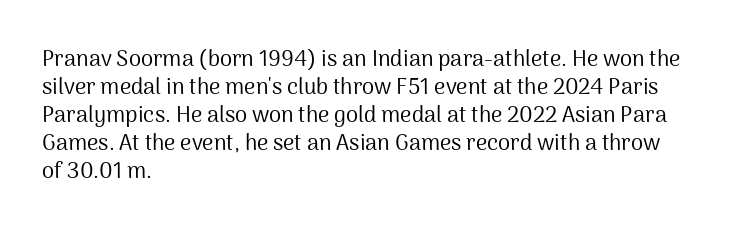
{"italic": "no", "bold": "no", "underline": "no", "align": "left", "line_spacing": "normal", "line_spacing_ratio": 1.27, "letter_spacing": "normal", "letter_spacing_em": 0.0, "glyph_px": 22}
